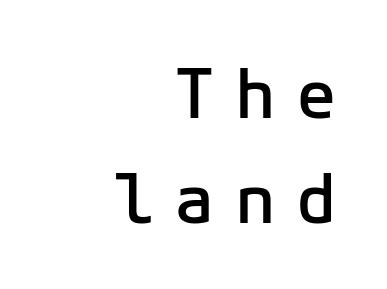
{"serif": "no", "italic": "no", "bold": "semi", "weight": "semibold", "width": "normal", "stroke_contrast": "low", "x_height": "medium", "underline": "no", "align": "right", "line_spacing": "normal", "line_spacing_ratio": 1.54, "letter_spacing": "wide", "letter_spacing_em": 0.3, "glyph_px": 68}
